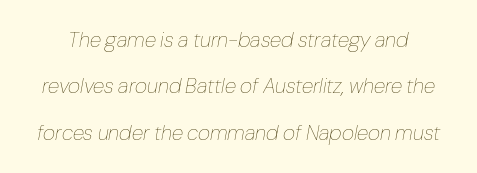
Any mark beneath the type? The region is blank. Would a proofreader flag this as italicized? Yes. Each new line begins a long way beneath the previous one. Characters follow at the spacing the type designer built in.
